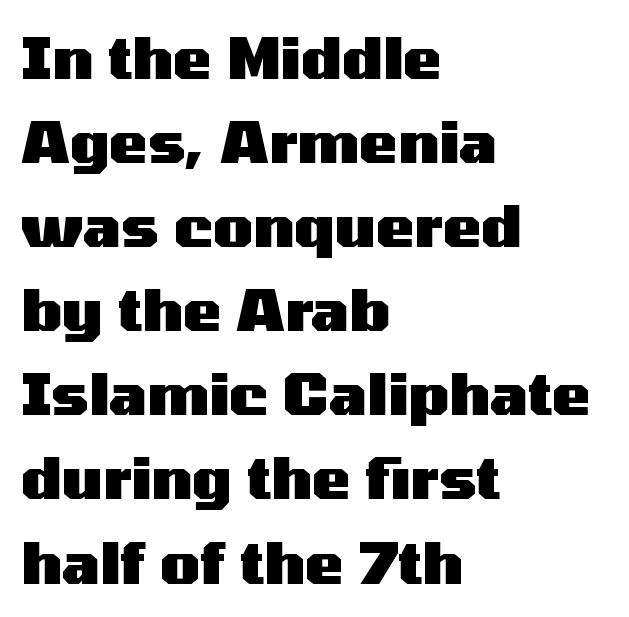
Q: Is the text bold? A: Yes.
Q: Is the text italic (slanted)? A: No, it is upright.
Q: Is the typeface a serif or a sans-serif typeface? A: Sans-serif.
Q: Is the text underlined? A: No.
Q: How is the paragraph aligned? A: Left-aligned.
Q: Is the spacing between letters normal or unusually wide? A: Normal.
Q: Is the spacing between lines tight, normal or loose? A: Normal.
Q: Width (condensed, normal, or wide)? A: Wide.
Q: Stroke contrast? A: Medium.
Q: x-height? A: Medium.
Q: Monospaced? A: No.
